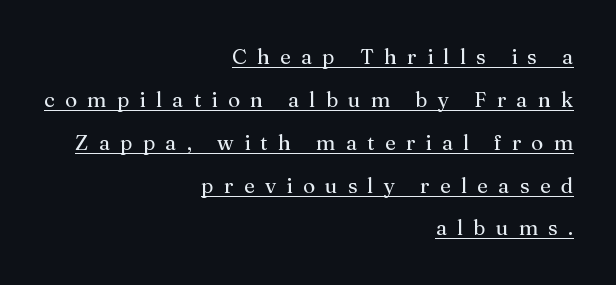
Q: Is the text bold? A: No.
Q: Is the text italic (slanted)? A: No, it is upright.
Q: Is the text underlined? A: Yes.
Q: How is the paragraph aligned? A: Right-aligned.
Q: Is the spacing between letters normal or unusually wide? A: Unusually wide.
Q: Is the spacing between lines tight, normal or loose? A: Loose.
